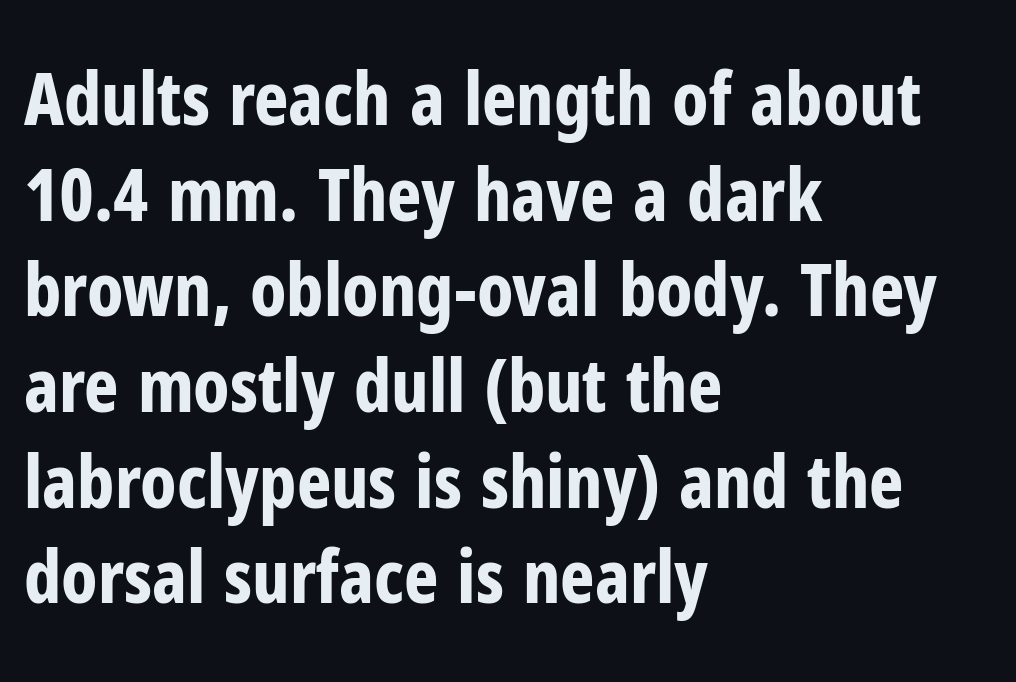
{"serif": "no", "italic": "no", "bold": "yes", "weight": "bold", "width": "condensed", "stroke_contrast": "low", "x_height": "medium", "monospaced": "no", "underline": "no", "align": "left", "line_spacing": "normal", "line_spacing_ratio": 1.31, "letter_spacing": "normal", "letter_spacing_em": 0.0, "glyph_px": 73}
